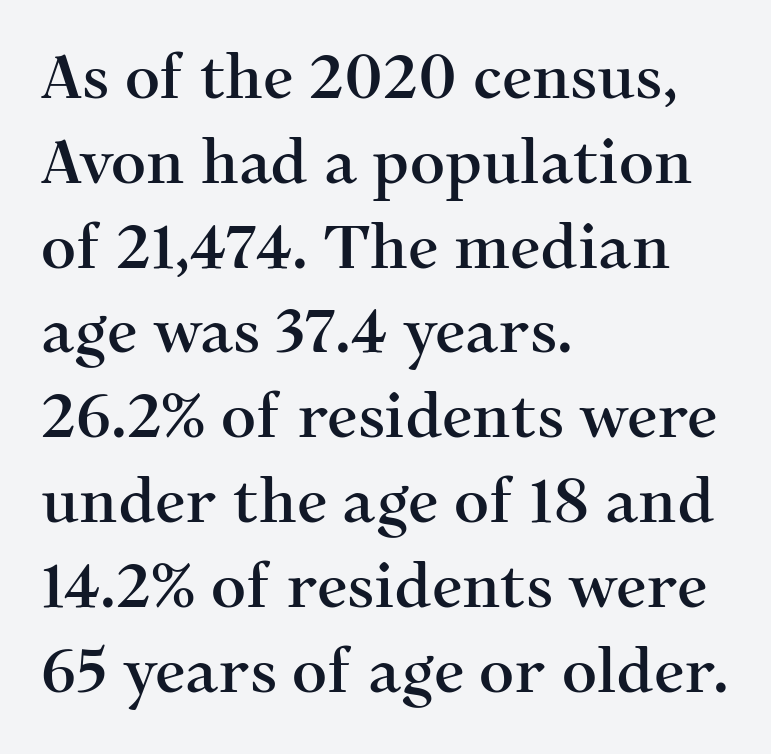
What stands out about the letter spacing? Nothing — it is the standard amount. In terms of leading, this rendering sits right in the middle. The designer went with a serif here, giving each stem small feet. The baseline area is clear.
